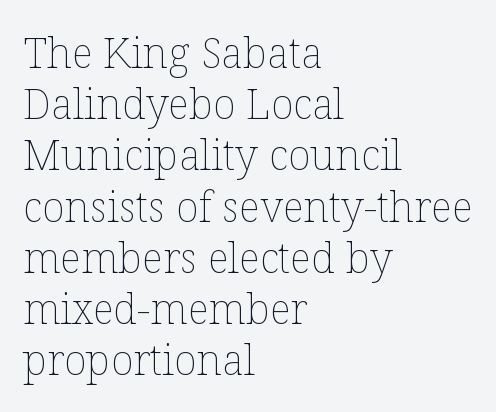
Q: Is the text bold? A: No.
Q: Is the text italic (slanted)? A: No, it is upright.
Q: Is the text underlined? A: No.
Q: How is the paragraph aligned? A: Left-aligned.
Q: Is the spacing between letters normal or unusually wide? A: Normal.
Q: Width (condensed, normal, or wide)? A: Normal.
Q: Stroke contrast? A: Low.
Q: x-height? A: Medium.
Q: Monospaced? A: No.
